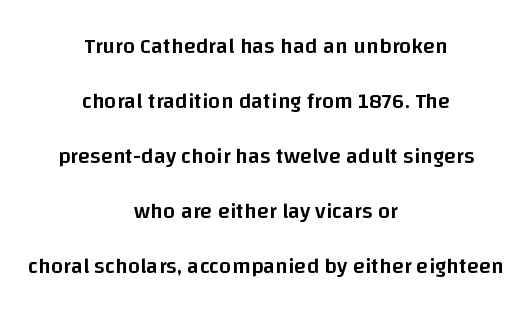
Q: Is the text bold? A: Semi-bold.
Q: Is the text italic (slanted)? A: No, it is upright.
Q: Is the text underlined? A: No.
Q: How is the paragraph aligned? A: Centered.
Q: Is the spacing between letters normal or unusually wide? A: Normal.
Q: Is the spacing between lines tight, normal or loose? A: Loose.
